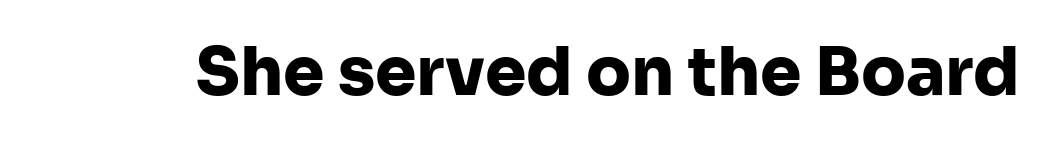
Nope, no serifs anywhere on these letters. Lines of text with bare space underneath. The face used here has the dense, thick strokes of a bold. Vertical strokes here are truly vertical.
